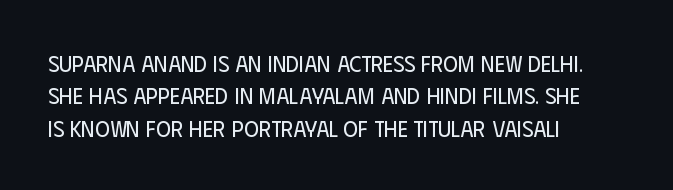
Q: Is the text bold? A: No.
Q: Is the text italic (slanted)? A: No, it is upright.
Q: Is the text underlined? A: No.
Q: How is the paragraph aligned? A: Left-aligned.
Q: Is the spacing between letters normal or unusually wide? A: Normal.
Q: Is the spacing between lines tight, normal or loose? A: Normal.
